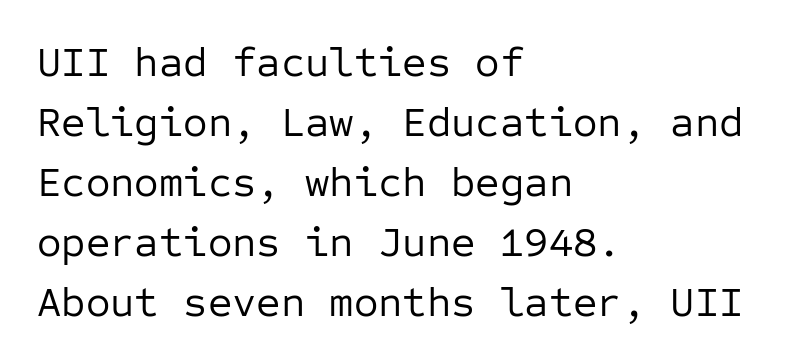
The image shows 42 px regular-weight sans-serif type, upright, monospaced; set left-aligned, normal line spacing (1.43x), normal letter spacing, not underlined; low stroke contrast and a medium x-height.
